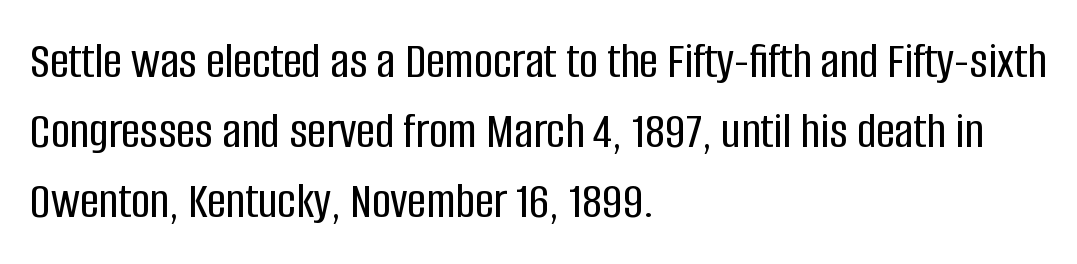
The image shows 52 px condensed sans-serif type, upright; set left-aligned, normal line spacing (1.35x), normal letter spacing, not underlined; low stroke contrast and a large x-height.
